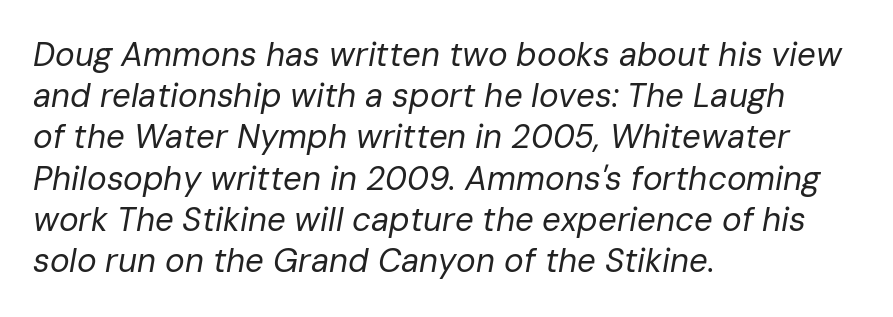
The image shows 33 px regular-weight type, italic (leaning right); set left-aligned, normal line spacing (1.25x), normal letter spacing, not underlined; low stroke contrast and a medium x-height.
